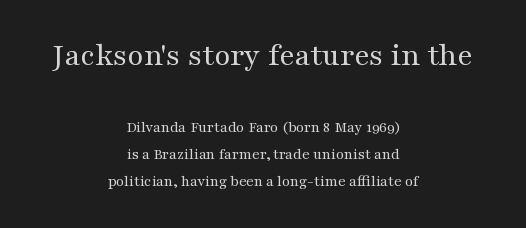
The image shows 33 px regular-weight, wide serif type, upright; set centered, normal line spacing (1.69x), normal letter spacing, not underlined; the first (top) block is 2.06x larger; medium stroke contrast and a medium x-height.
